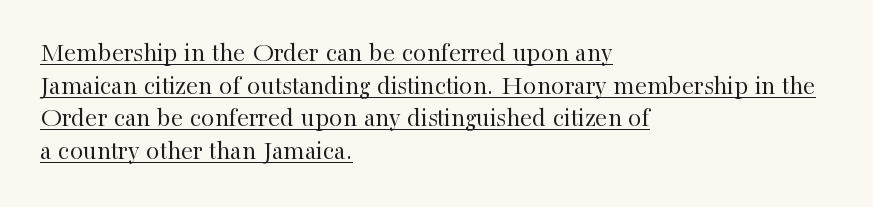
{"italic": "no", "bold": "no", "underline": "yes", "align": "left", "line_spacing_ratio": 1.21, "letter_spacing": "normal", "letter_spacing_em": 0.0, "glyph_px": 27}
